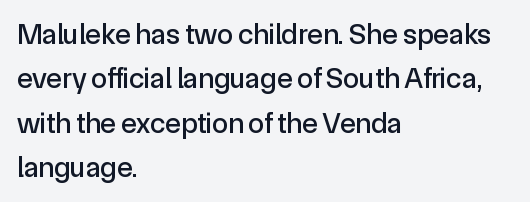
Check under the words: just untouched page. Is this a fixed-width face? No — the glyphs have proportional, varying widths. This is sans-serif lettering, the kind often seen on screens and signage. Look at the tracking — it's just the regular setting, nothing added. Leftover space on each line is placed entirely after the last word.
